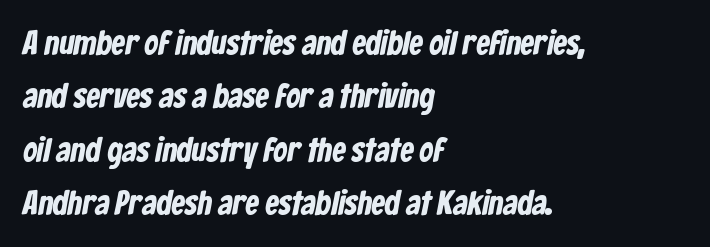
Spacing verdict: proportional, widths tailored to each character. Regarding leading, the lines here are spaced in the standard way. Heft: maximum for text — a bold. Reading down the block, your eye returns to a fixed left position each line.
